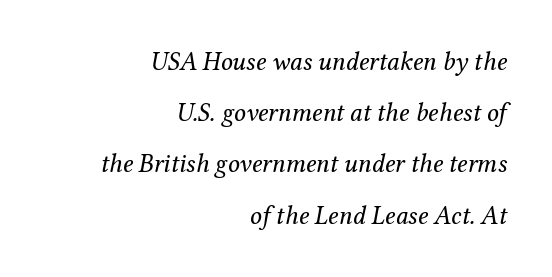
{"italic": "yes", "lean": "right", "slant_degrees": 12, "bold": "no", "underline": "no", "align": "right", "line_spacing": "loose", "line_spacing_ratio": 1.97, "letter_spacing": "normal", "letter_spacing_em": 0.0, "glyph_px": 26}
